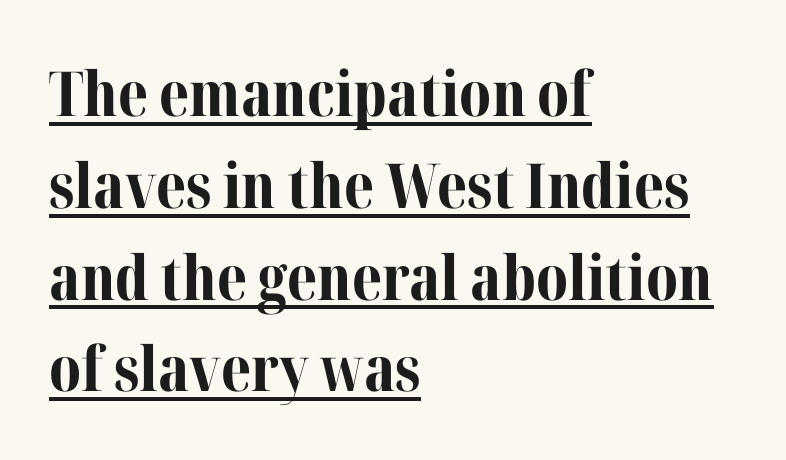
The image shows 62 px bold serif type, upright; set left-aligned, normal line spacing (1.48x), normal letter spacing, underlined; medium stroke contrast and a medium x-height.
